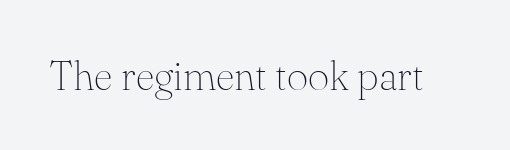
Q: Is the text bold? A: No.
Q: Is the text italic (slanted)? A: No, it is upright.
Q: Is the typeface a serif or a sans-serif typeface? A: Serif.
Q: Is the text underlined? A: No.
Q: Is the spacing between letters normal or unusually wide? A: Normal.
Q: Width (condensed, normal, or wide)? A: Normal.
Q: Stroke contrast? A: Medium.
Q: x-height? A: Small.
Q: Monospaced? A: No.
